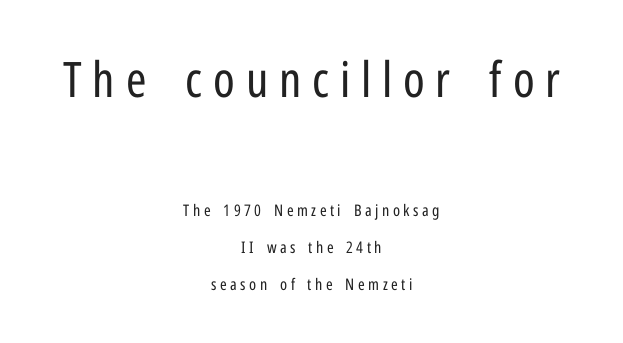
The image shows 49 px regular-weight, condensed sans-serif type, upright; set centered, loose line spacing (2.31x), unusually wide letter spacing (+0.22 em), not underlined; the first (top) block is 3.06x larger; low stroke contrast and a medium x-height.
